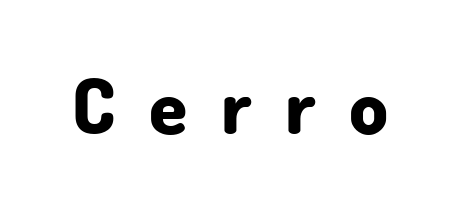
A typesetter would call this heavily tracked-out type. The letters advance in unequal steps, a hallmark of proportional type. Look at the bottom of the vertical strokes: they stop flat, with no serifs. Upright lettering throughout. Descenders are the only things crossing below the line.
